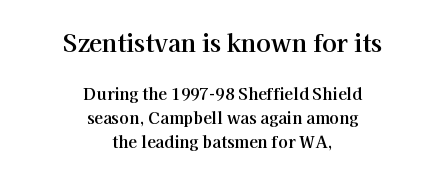
The image shows 24 px text type, upright; set centered, normal line spacing (1.5x), normal letter spacing, not underlined; the first (top) block is 1.5x larger.
